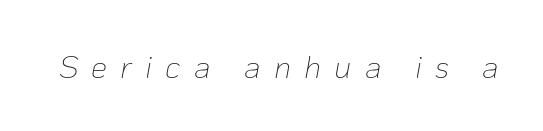
The passage shown is typed in a proportional face where columns would drift. Check the space under the baseline: it is left empty. Is the letter spacing exaggerated? Yes — the characters are pushed far apart. Slanted lettering throughout. Heaviness? Minimal to ordinary, like unemphasized prose.
